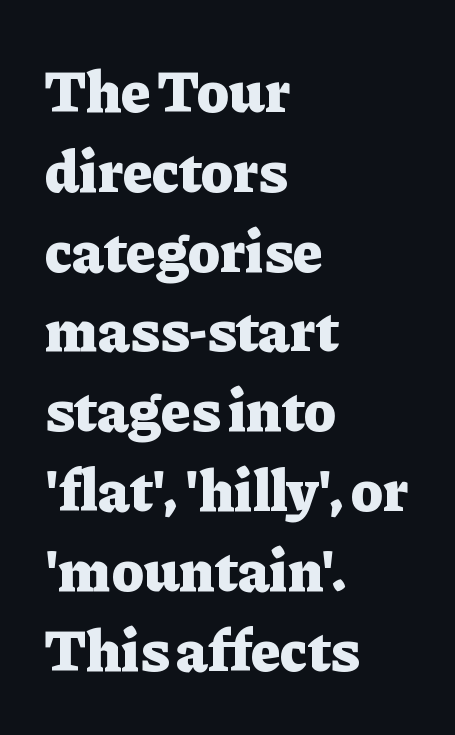
Q: Is the text bold? A: Yes.
Q: Is the text italic (slanted)? A: No, it is upright.
Q: Is the typeface a serif or a sans-serif typeface? A: Serif.
Q: Is the text underlined? A: No.
Q: How is the paragraph aligned? A: Left-aligned.
Q: Is the spacing between letters normal or unusually wide? A: Normal.
Q: Is the spacing between lines tight, normal or loose? A: Normal.
Q: Width (condensed, normal, or wide)? A: Normal.
Q: Stroke contrast? A: Low.
Q: x-height? A: Medium.
Q: Monospaced? A: No.
